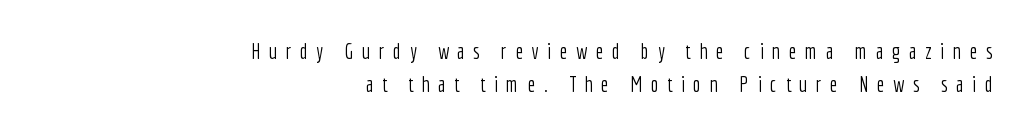
The image shows 21 px text type, upright; set right-aligned, normal line spacing (1.55x), unusually wide letter spacing (+0.41 em), not underlined.
